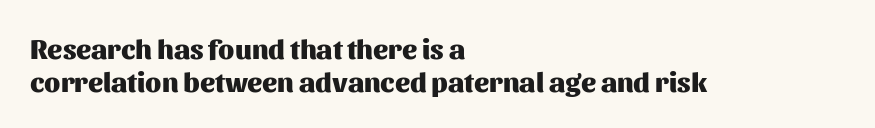
{"serif": "no", "italic": "no", "bold": "yes", "weight": "heavy", "width": "normal", "stroke_contrast": "medium", "x_height": "medium", "monospaced": "no", "underline": "no", "align": "left", "line_spacing_ratio": 1.17, "letter_spacing": "normal", "letter_spacing_em": 0.0, "glyph_px": 28}
